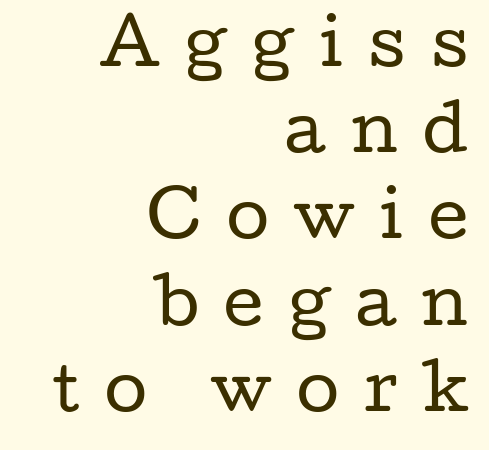
The image shows 62 px regular-weight, wide serif type, upright; set right-aligned, normal line spacing (1.39x), unusually wide letter spacing (+0.41 em), not underlined; low stroke contrast and a medium x-height.
